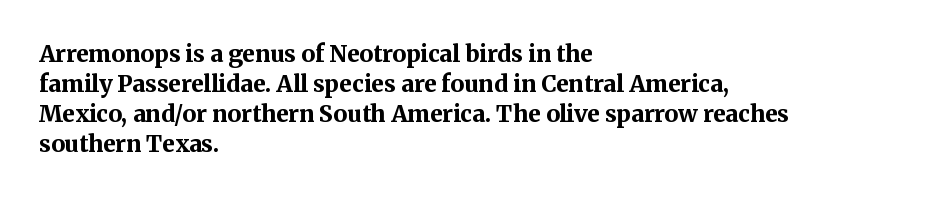
Designer's note — italics off, roman on. Clear beneath every line of the passage. Set as a true bold cut, around the 700 mark. How would I describe the line gaps? Plain and ordinary.
